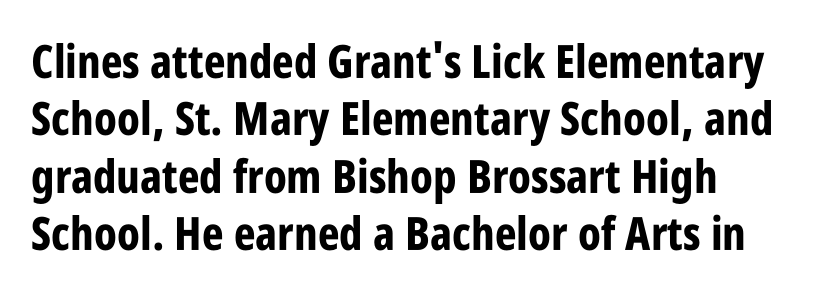
The image shows 46 px bold, condensed sans-serif type, upright; set left-aligned, normal line spacing (1.25x), normal letter spacing, not underlined; low stroke contrast and a large x-height.
